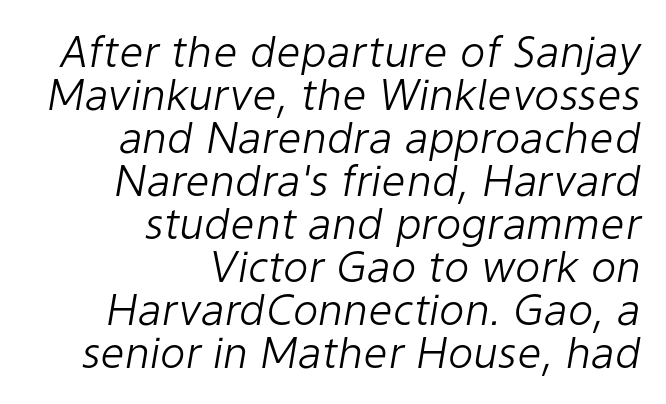
The image shows 43 px light type, italic (leaning right); set right-aligned, tight line spacing (1.0x), normal letter spacing, not underlined; low stroke contrast and a medium x-height.
